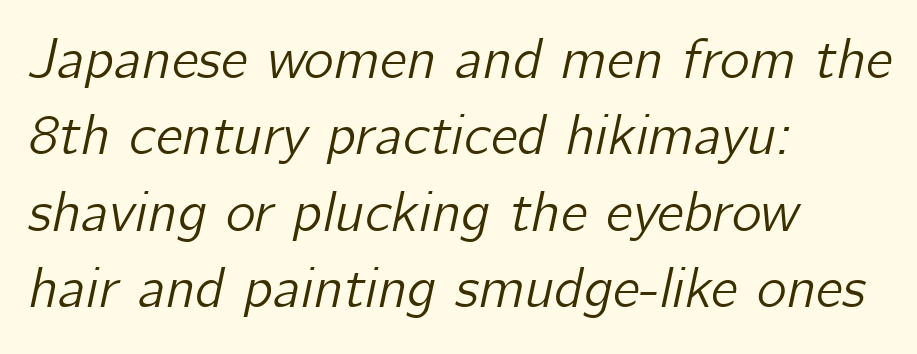
Q: Is the text italic (slanted)? A: Yes, it leans right by about 12 degrees.
Q: Is the text underlined? A: No.
Q: How is the paragraph aligned? A: Left-aligned.
Q: Is the spacing between letters normal or unusually wide? A: Normal.
Q: Is the spacing between lines tight, normal or loose? A: Normal.
Q: Width (condensed, normal, or wide)? A: Normal.
Q: Stroke contrast? A: Low.
Q: x-height? A: Medium.
Q: Monospaced? A: No.
